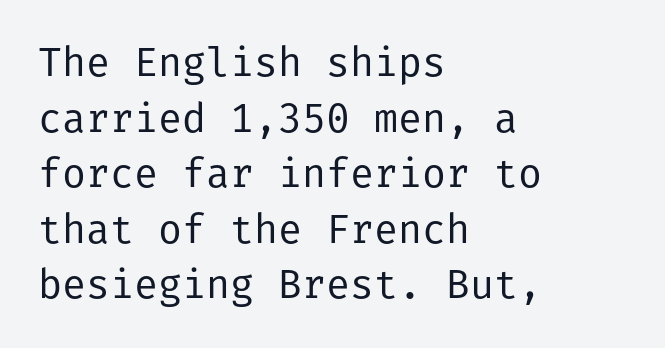
Q: Is the text bold? A: No.
Q: Is the text italic (slanted)? A: No, it is upright.
Q: Is the typeface a serif or a sans-serif typeface? A: Sans-serif.
Q: Is the text underlined? A: No.
Q: How is the paragraph aligned? A: Left-aligned.
Q: Is the spacing between letters normal or unusually wide? A: Normal.
Q: Is the spacing between lines tight, normal or loose? A: Normal.
Q: Width (condensed, normal, or wide)? A: Normal.
Q: Stroke contrast? A: Low.
Q: x-height? A: Medium.
